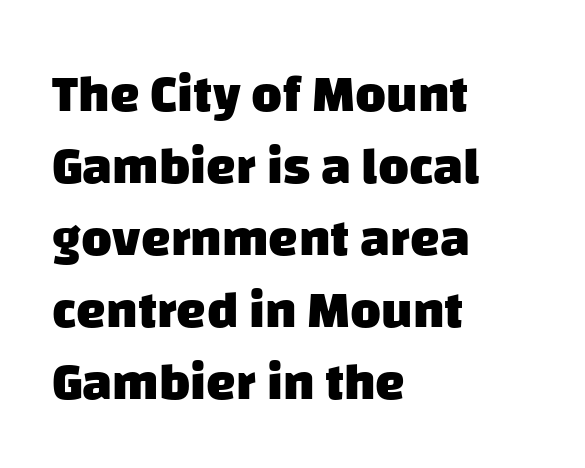
Tracking here is standard; glyphs follow each other at the usual distance. The lines sit at an ordinary, default distance from one another. Strong, thick strokes mark this as bold type. This rendering employs a face without finishing strokes, i.e., a sans-serif.
